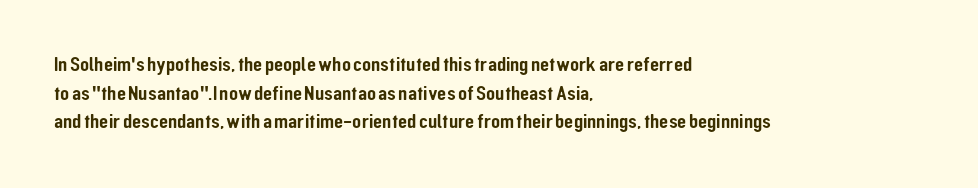
The image shows 21 px text type, upright; set left-aligned, normal line spacing (1.36x), normal letter spacing, not underlined.
